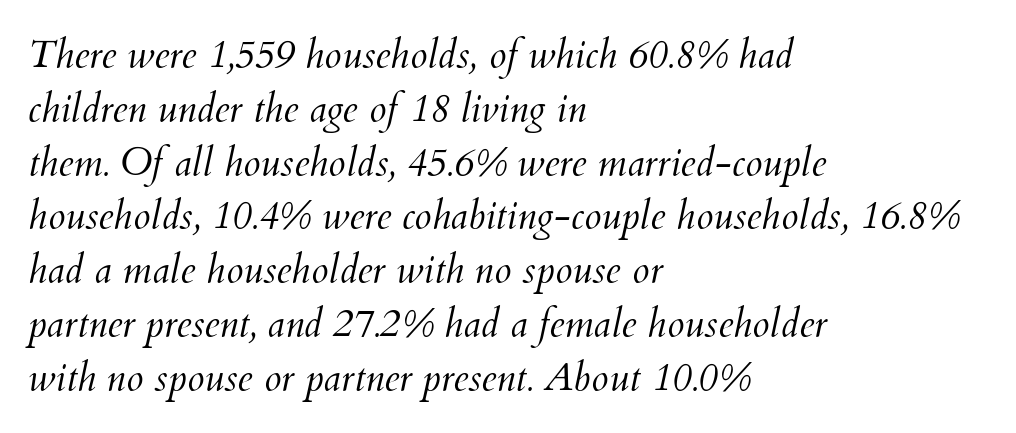
Q: Is the text bold? A: No.
Q: Is the text italic (slanted)? A: Yes, it leans right by about 12 degrees.
Q: Is the text underlined? A: No.
Q: How is the paragraph aligned? A: Left-aligned.
Q: Is the spacing between letters normal or unusually wide? A: Normal.
Q: Is the spacing between lines tight, normal or loose? A: Normal.
Q: Width (condensed, normal, or wide)? A: Normal.
Q: Stroke contrast? A: Medium.
Q: x-height? A: Small.
Q: Monospaced? A: No.
